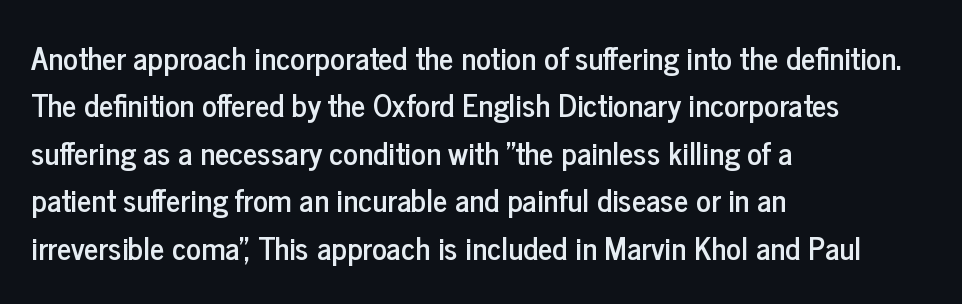
{"serif": "no", "italic": "no", "width": "condensed", "stroke_contrast": "low", "x_height": "medium", "monospaced": "no", "underline": "no", "align": "left", "line_spacing": "normal", "line_spacing_ratio": 1.53, "letter_spacing": "normal", "letter_spacing_em": 0.0, "glyph_px": 31}
